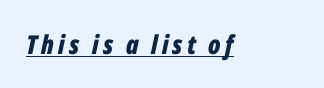
{"italic": "yes", "lean": "right", "slant_degrees": 12, "bold": "yes", "underline": "yes", "glyph_px": 26}
